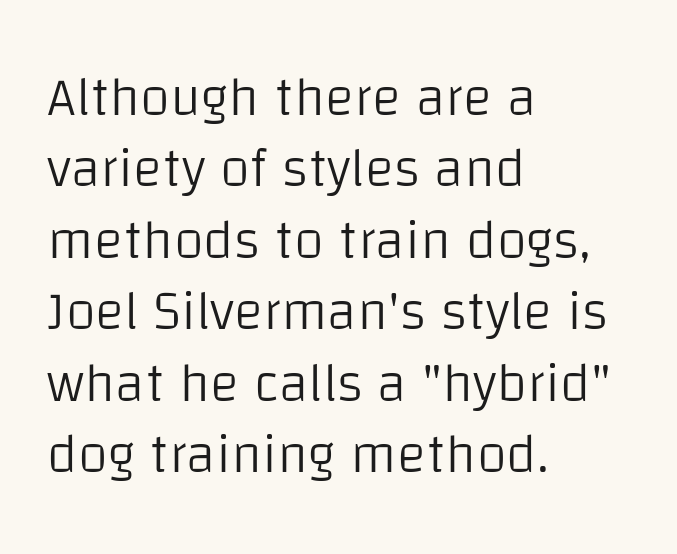
{"serif": "no", "italic": "no", "bold": "no", "weight": "light", "width": "normal", "stroke_contrast": "low", "x_height": "large", "monospaced": "no", "underline": "no", "align": "left", "line_spacing": "normal", "line_spacing_ratio": 1.3, "letter_spacing": "normal", "letter_spacing_em": 0.0, "glyph_px": 55}
